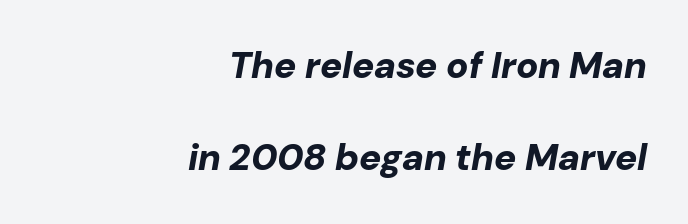
The image shows 37 px bold type, italic (leaning right); set right-aligned, loose line spacing (2.49x), normal letter spacing, not underlined; low stroke contrast and a medium x-height.
